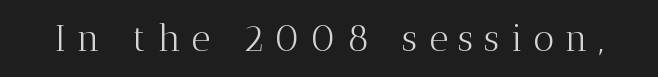
The image shows 37 px light serif type, upright; set unusually wide letter spacing (+0.29 em), not underlined; medium stroke contrast and a medium x-height.
